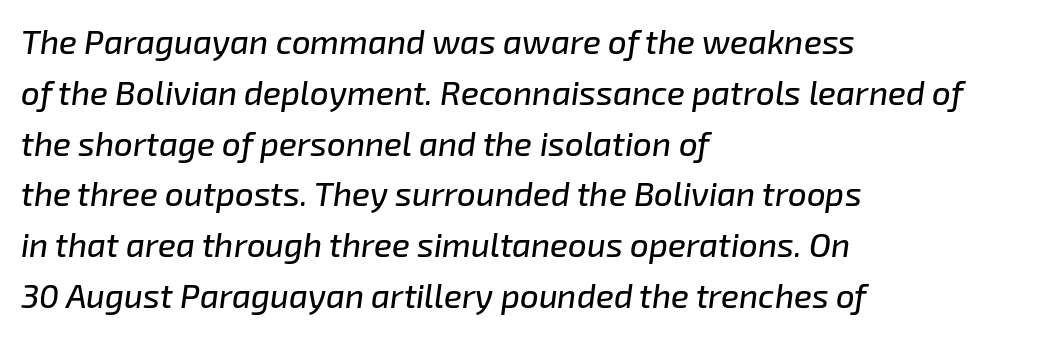
The letters are slanted; this is an italic face. This rendering leaves character spacing at its baseline value. Bare-footed words on every line. The leading is moderate, giving the passage an even texture. The paragraph has a hard left edge and a soft right edge.
